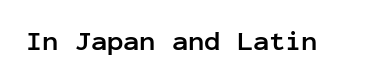
What stands out about the letter spacing? Nothing — it is the standard amount. No italicization has been applied; the sample stays upright. The gap between lines stays unmarked. Thick stems and heavy bowls — unmistakably bold.
